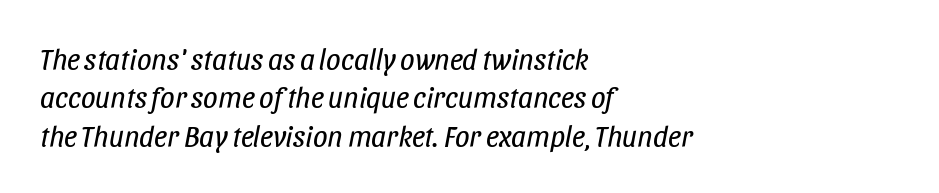
The image shows 29 px regular-weight, condensed type, italic (leaning right); set left-aligned, normal line spacing (1.32x), normal letter spacing, not underlined; low stroke contrast and a large x-height.
